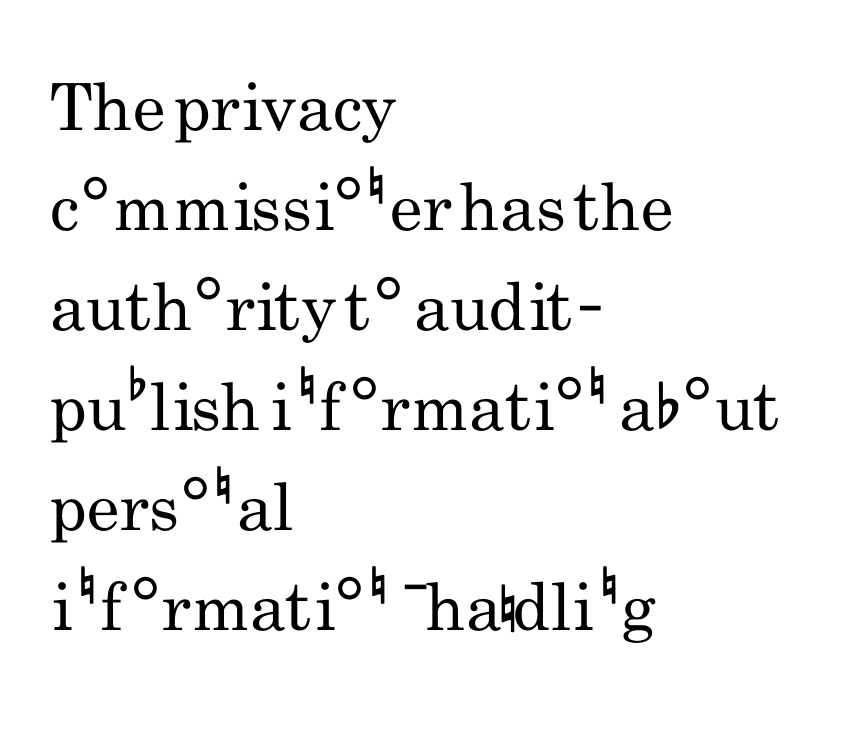
{"serif": "no", "italic": "no", "bold": "no", "weight": "regular", "width": "condensed", "stroke_contrast": "low", "x_height": "small", "monospaced": "no", "underline": "no", "align": "left", "line_spacing": "normal", "line_spacing_ratio": 1.54, "letter_spacing": "normal", "letter_spacing_em": 0.0, "glyph_px": 65}
